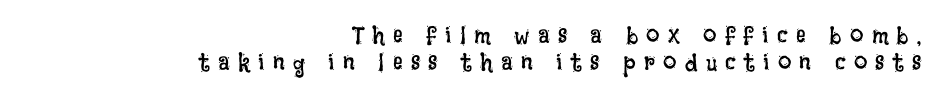
The image shows 24 px text type, upright; set right-aligned, tight line spacing (1.12x), unusually wide letter spacing (+0.35 em), not underlined.
